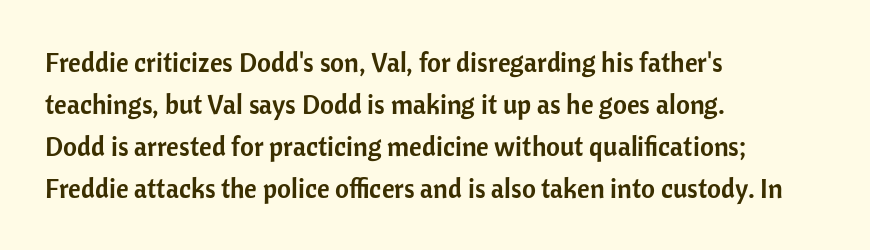
{"italic": "no", "underline": "no", "align": "left", "line_spacing": "normal", "line_spacing_ratio": 1.55, "letter_spacing": "normal", "letter_spacing_em": 0.0, "glyph_px": 27}
